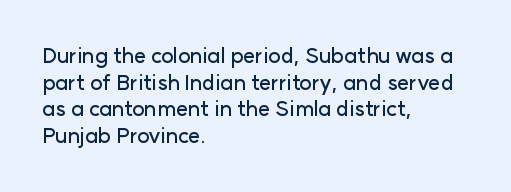
The image shows 21 px text type, upright; set left-aligned, normal line spacing (1.27x), normal letter spacing, not underlined.
